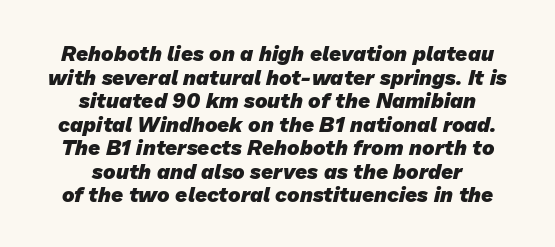
{"bold": "yes", "underline": "no", "align": "center", "line_spacing": "tight", "line_spacing_ratio": 1.12, "letter_spacing": "normal", "letter_spacing_em": 0.0, "glyph_px": 21}
